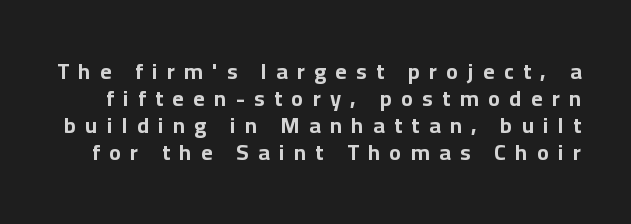
Q: Is the text bold? A: Yes.
Q: Is the text italic (slanted)? A: No, it is upright.
Q: Is the text underlined? A: No.
Q: Is the spacing between letters normal or unusually wide? A: Unusually wide.
